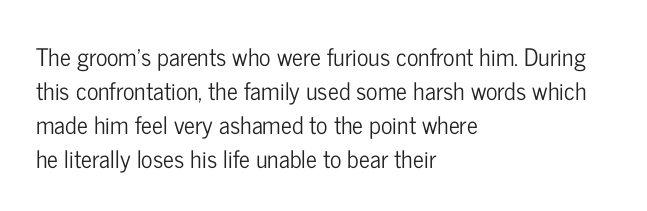
The image shows 24 px text type, upright; set left-aligned, normal line spacing (1.41x), normal letter spacing, not underlined.
